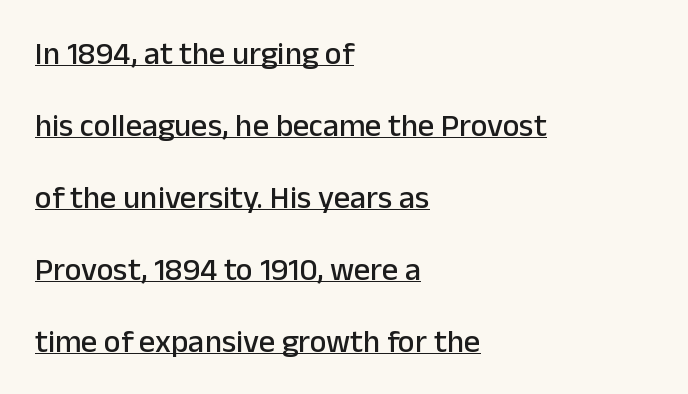
The image shows 32 px sans-serif type, upright; set left-aligned, loose line spacing (2.25x), normal letter spacing, underlined; low stroke contrast and a medium x-height.
